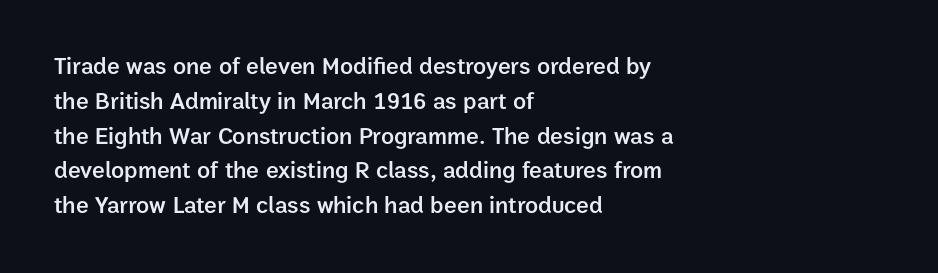
The image shows 24 px text type, upright; set left-aligned, normal line spacing (1.45x), normal letter spacing, not underlined.
